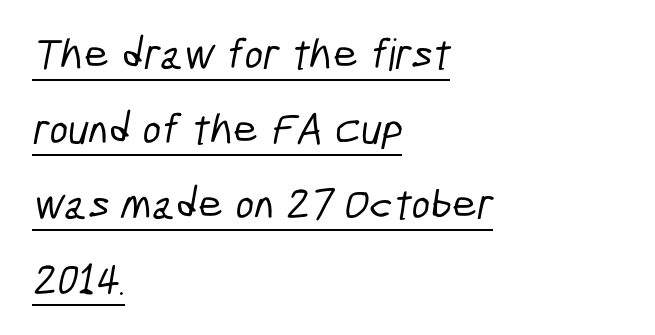
Q: Is the typeface a serif or a sans-serif typeface? A: Sans-serif.
Q: Is the text underlined? A: Yes.
Q: How is the paragraph aligned? A: Left-aligned.
Q: Is the spacing between letters normal or unusually wide? A: Normal.
Q: Width (condensed, normal, or wide)? A: Condensed.
Q: Stroke contrast? A: Low.
Q: x-height? A: Medium.
Q: Monospaced? A: No.
